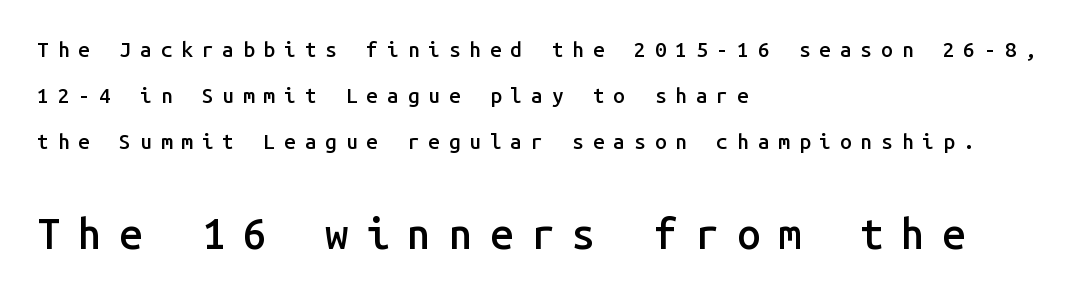
The image shows 42 px semibold sans-serif type, upright, monospaced; set left-aligned, loose line spacing (2.19x), unusually wide letter spacing (+0.42 em), not underlined; the second (bottom) block is 2.0x larger; low stroke contrast and a medium x-height.
